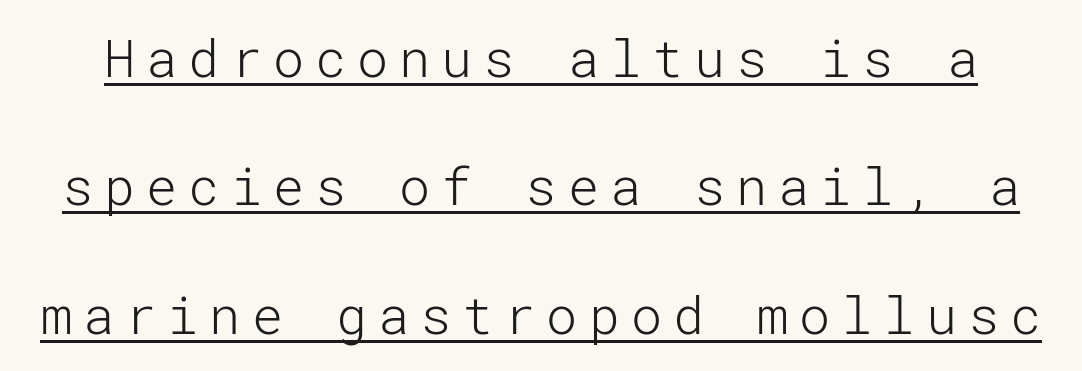
Q: Is the text bold? A: No.
Q: Is the text italic (slanted)? A: No, it is upright.
Q: Is the typeface a serif or a sans-serif typeface? A: Sans-serif.
Q: Is the text underlined? A: Yes.
Q: Is the spacing between letters normal or unusually wide? A: Unusually wide.
Q: Is the spacing between lines tight, normal or loose? A: Loose.
Q: Width (condensed, normal, or wide)? A: Normal.
Q: Stroke contrast? A: Low.
Q: x-height? A: Medium.
